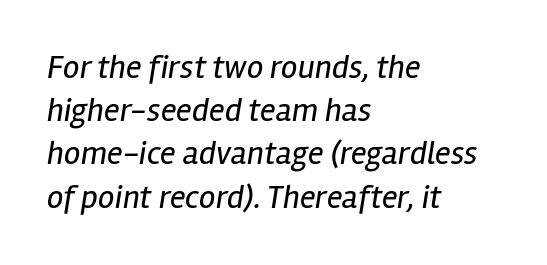
{"italic": "yes", "lean": "right", "slant_degrees": 12, "bold": "no", "weight": "regular", "width": "condensed", "stroke_contrast": "low", "x_height": "medium", "monospaced": "no", "underline": "no", "align": "left", "line_spacing": "normal", "line_spacing_ratio": 1.31, "letter_spacing": "normal", "letter_spacing_em": 0.0, "glyph_px": 33}
